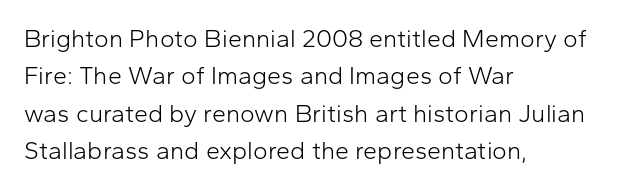
In CSS terms this would be text-align: left. Descenders are the only things crossing below the line. One glance says typical: line gaps are just what's usual. This is the regular roman posture of the typeface.
